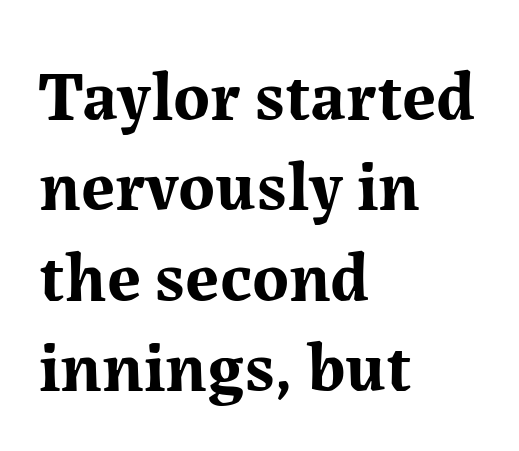
{"serif": "yes", "italic": "no", "bold": "yes", "weight": "bold", "width": "normal", "stroke_contrast": "medium", "x_height": "medium", "monospaced": "no", "underline": "no", "align": "left", "line_spacing": "normal", "line_spacing_ratio": 1.29, "letter_spacing": "normal", "letter_spacing_em": 0.0, "glyph_px": 70}
